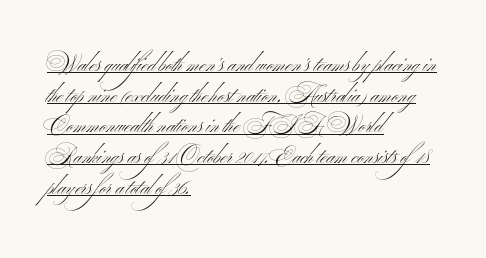
Q: Is the text bold? A: No.
Q: Is the text italic (slanted)? A: Yes.
Q: Is the text underlined? A: Yes.
Q: How is the paragraph aligned? A: Left-aligned.
Q: Is the spacing between letters normal or unusually wide? A: Normal.
Q: Is the spacing between lines tight, normal or loose? A: Normal.
